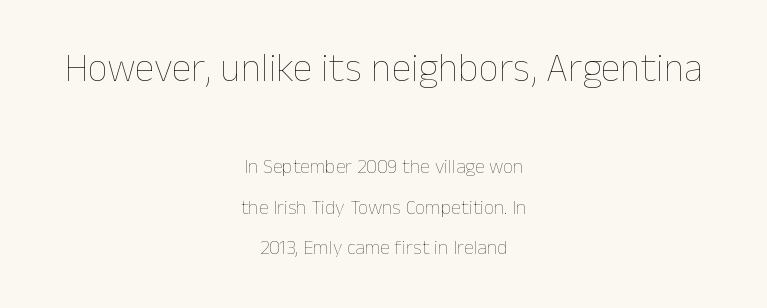
Here the first block reads like a headline and the second like body copy. Glyph-to-glyph distance matches everyday printed text. Neither beginnings nor endings align; midpoints do. On a weight scale, this lands at 450 or below. Upright lettering throughout.
